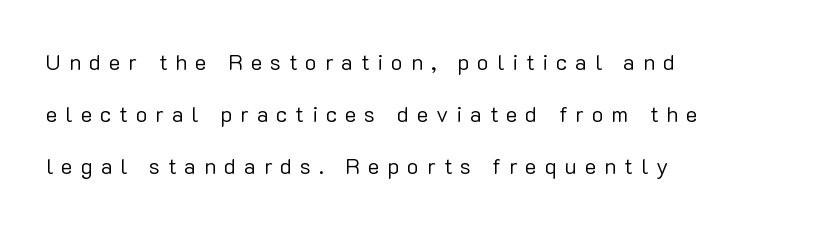
{"italic": "no", "bold": "no", "underline": "no", "align": "left", "line_spacing": "loose", "line_spacing_ratio": 2.36, "letter_spacing": "wide", "letter_spacing_em": 0.36, "glyph_px": 22}
